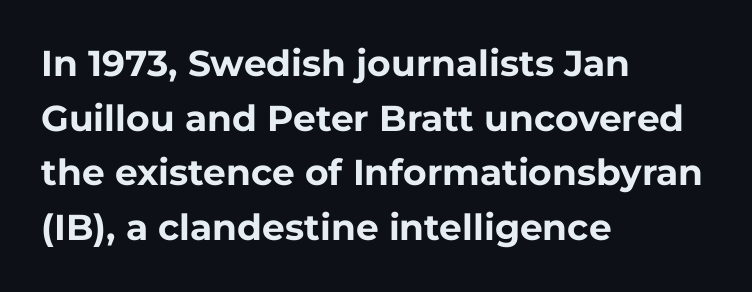
{"serif": "no", "italic": "no", "bold": "yes", "weight": "bold", "width": "normal", "stroke_contrast": "low", "x_height": "medium", "monospaced": "no", "underline": "no", "align": "left", "line_spacing": "normal", "line_spacing_ratio": 1.52, "letter_spacing": "normal", "letter_spacing_em": 0.0, "glyph_px": 36}
